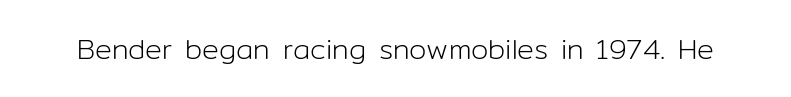
Q: Is the text bold? A: No.
Q: Is the text italic (slanted)? A: No, it is upright.
Q: Is the typeface a serif or a sans-serif typeface? A: Sans-serif.
Q: Is the text underlined? A: No.
Q: Is the spacing between letters normal or unusually wide? A: Normal.
Q: Width (condensed, normal, or wide)? A: Normal.
Q: Stroke contrast? A: Low.
Q: x-height? A: Medium.
Q: Monospaced? A: No.
